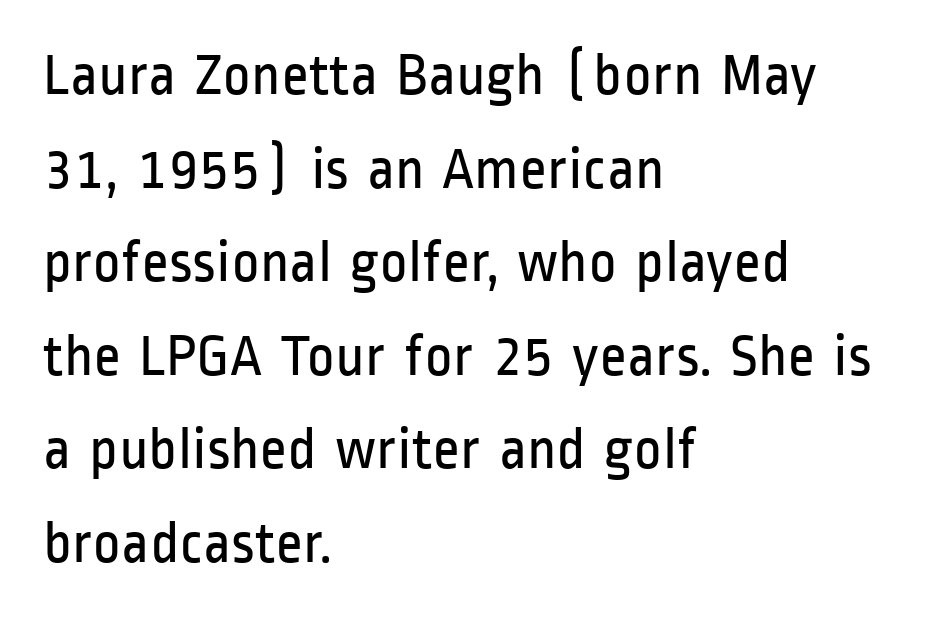
Q: Is the text bold? A: No.
Q: Is the text italic (slanted)? A: No, it is upright.
Q: Is the typeface a serif or a sans-serif typeface? A: Sans-serif.
Q: Is the text underlined? A: No.
Q: How is the paragraph aligned? A: Left-aligned.
Q: Is the spacing between letters normal or unusually wide? A: Normal.
Q: Is the spacing between lines tight, normal or loose? A: Normal.
Q: Width (condensed, normal, or wide)? A: Condensed.
Q: Stroke contrast? A: Low.
Q: x-height? A: Medium.
Q: Monospaced? A: No.
